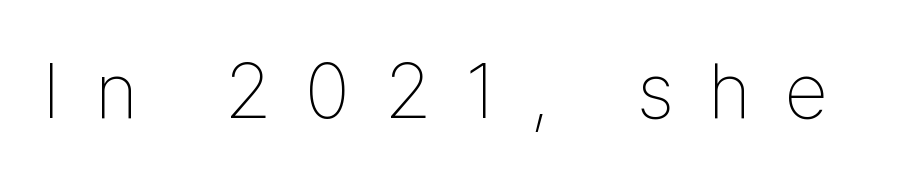
{"serif": "no", "italic": "no", "bold": "no", "weight": "thin", "width": "condensed", "stroke_contrast": "low", "x_height": "medium", "monospaced": "no", "underline": "no", "letter_spacing": "wide", "letter_spacing_em": 0.45, "glyph_px": 78}
